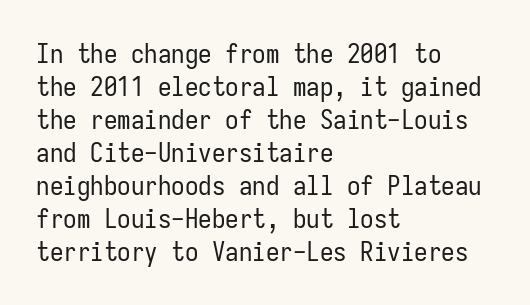
Q: Is the text bold? A: No.
Q: Is the text italic (slanted)? A: No, it is upright.
Q: Is the text underlined? A: No.
Q: How is the paragraph aligned? A: Left-aligned.
Q: Is the spacing between letters normal or unusually wide? A: Normal.
